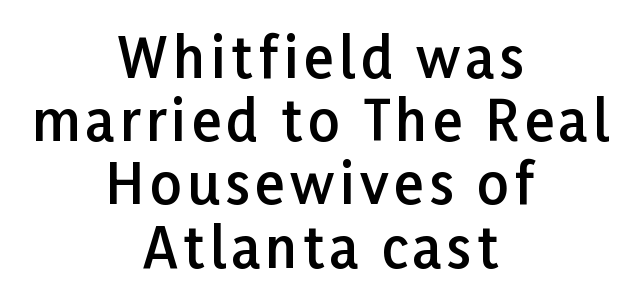
{"serif": "no", "italic": "no", "bold": "semi", "weight": "semibold", "width": "normal", "stroke_contrast": "low", "x_height": "medium", "monospaced": "no", "underline": "no", "align": "center", "line_spacing": "tight", "line_spacing_ratio": 1.15, "glyph_px": 55}
